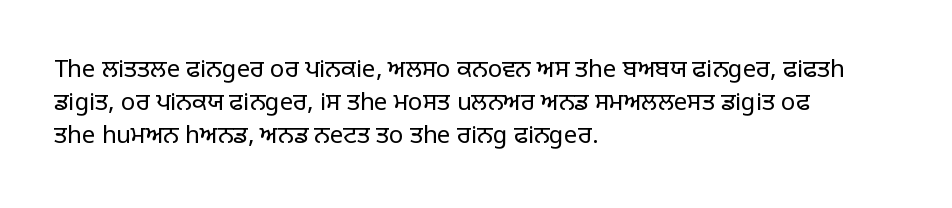
Horizontally, the lines are justified to the leading edge only. A roman cut, with each character standing at attention. The lines sit at an ordinary, default distance from one another. The font sits on the lighter half of the weight spectrum, regular included. Just letters on the line, the space beneath them empty. Standard letterfit; no display-style spreading of the glyphs.
